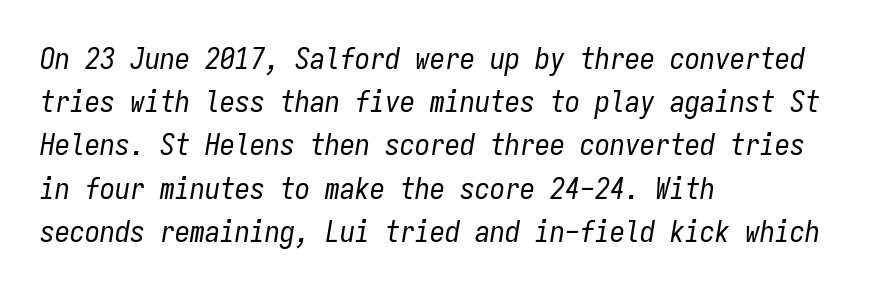
Q: Is the text bold? A: No.
Q: Is the text italic (slanted)? A: Yes, it leans right by about 9 degrees.
Q: Is the text underlined? A: No.
Q: How is the paragraph aligned? A: Left-aligned.
Q: Is the spacing between letters normal or unusually wide? A: Normal.
Q: Is the spacing between lines tight, normal or loose? A: Normal.
Q: Width (condensed, normal, or wide)? A: Condensed.
Q: Stroke contrast? A: Low.
Q: x-height? A: Medium.
Q: Monospaced? A: Yes.
